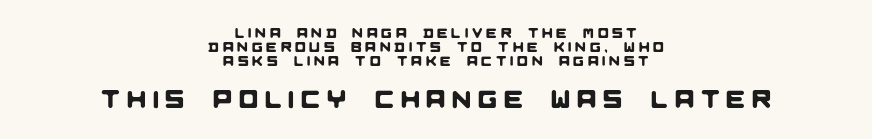
Q: Is the text underlined? A: No.
Q: How is the paragraph aligned? A: Centered.
Q: Is the spacing between letters normal or unusually wide? A: Unusually wide.
Q: Is the spacing between lines tight, normal or loose? A: Tight.
Q: Which block of text is set in a larger size, the first (top) or the second (bottom)? A: The second (bottom) one.
